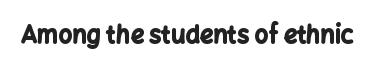
{"italic": "no", "bold": "yes", "underline": "no", "letter_spacing": "normal", "letter_spacing_em": 0.0, "glyph_px": 24}
